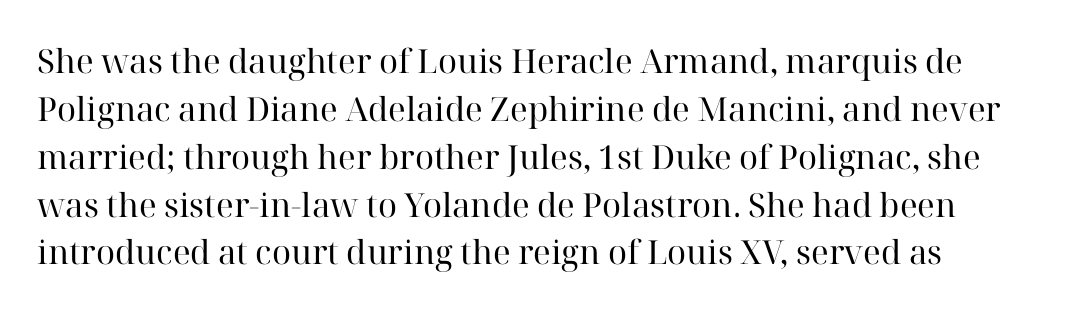
{"serif": "yes", "italic": "no", "bold": "no", "weight": "regular", "width": "normal", "stroke_contrast": "high", "x_height": "medium", "monospaced": "no", "underline": "no", "align": "left", "line_spacing": "normal", "line_spacing_ratio": 1.45, "letter_spacing": "normal", "letter_spacing_em": 0.0, "glyph_px": 33}
